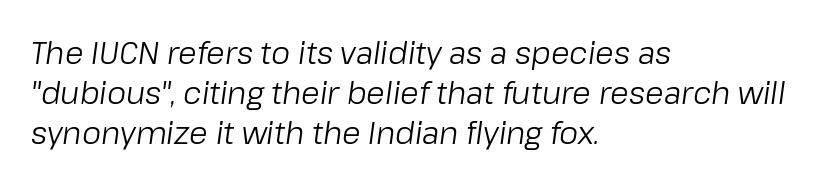
The image shows 30 px regular-weight type, italic (leaning right); set left-aligned, normal line spacing (1.33x), normal letter spacing, not underlined; low stroke contrast and a medium x-height.
